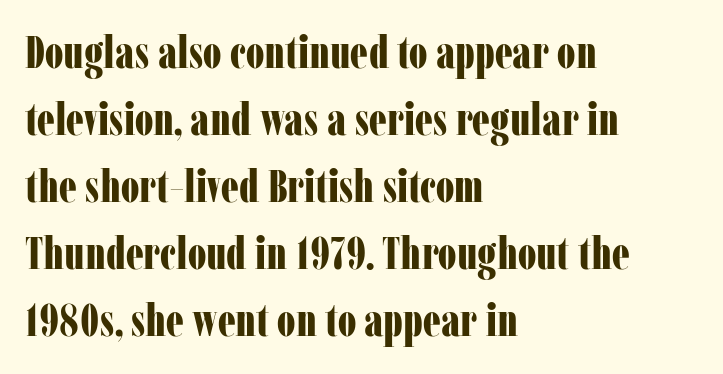
{"serif": "yes", "italic": "no", "bold": "yes", "weight": "bold", "width": "condensed", "stroke_contrast": "low", "x_height": "medium", "monospaced": "no", "underline": "no", "align": "left", "line_spacing": "normal", "line_spacing_ratio": 1.49, "letter_spacing": "normal", "letter_spacing_em": 0.0, "glyph_px": 45}
